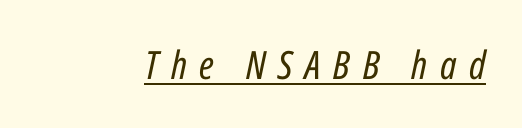
Q: Is the text bold? A: No.
Q: Is the text italic (slanted)? A: Yes, it leans right by about 12 degrees.
Q: Is the text underlined? A: Yes.
Q: Is the spacing between letters normal or unusually wide? A: Unusually wide.
Q: Width (condensed, normal, or wide)? A: Condensed.
Q: Stroke contrast? A: Low.
Q: x-height? A: Medium.
Q: Monospaced? A: No.
